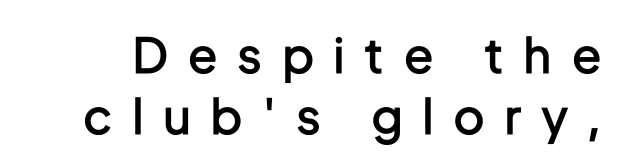
This sample uses a sans-serif face. This is moderately heavy type, rendered in semibold. Tracking value appears strongly positive — letters spread wide. No word sits above an underline. Ascenders rise straight up at ninety degrees.
